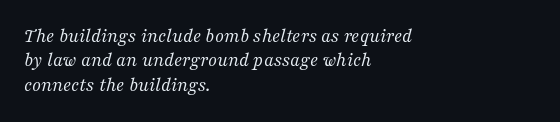
The tracking reads as untouched default to a designer's eye. The rendering anchors every line to the left-hand side. The specimen reads as italic at a glance. Type without underlining.
